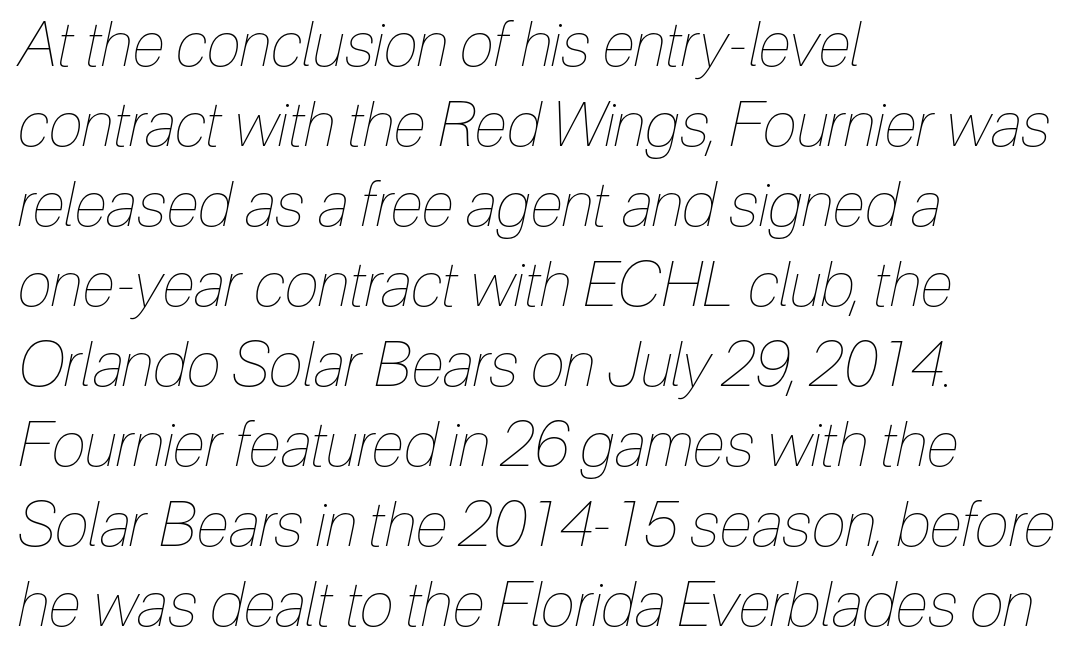
The image shows 62 px thin, condensed type, italic (leaning right); set left-aligned, normal line spacing (1.29x), normal letter spacing, not underlined; low stroke contrast and a medium x-height.
